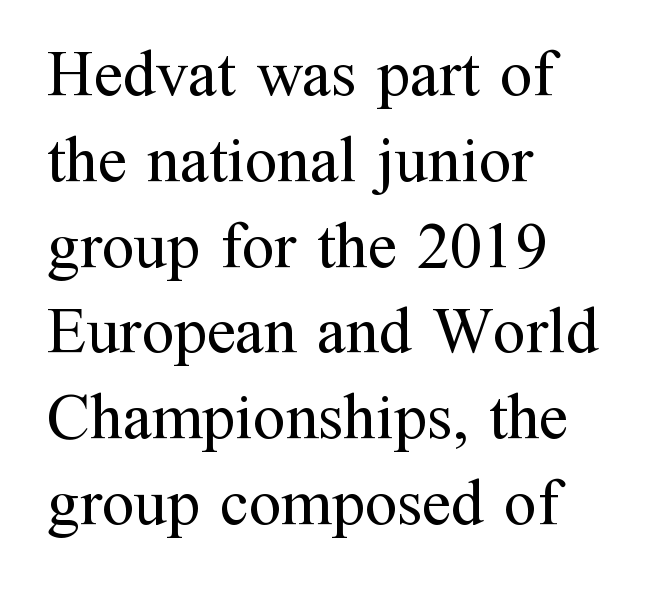
{"serif": "yes", "italic": "no", "bold": "no", "weight": "regular", "width": "normal", "stroke_contrast": "medium", "x_height": "medium", "monospaced": "no", "underline": "no", "align": "left", "line_spacing": "normal", "line_spacing_ratio": 1.32, "letter_spacing": "normal", "letter_spacing_em": 0.0, "glyph_px": 65}
